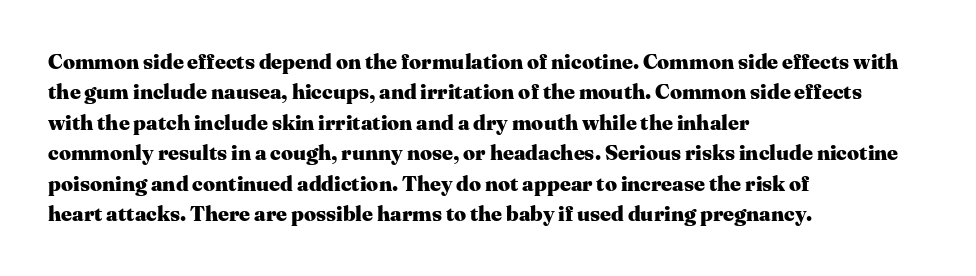
Notice how the stems are strictly vertical — no italics here. These words are printed bold, with thick strokes throughout. Leading: standard. You could call the tracking neutral — neither tight nor loose. The rendering anchors every line to the left-hand side. The words here are not underlined.
